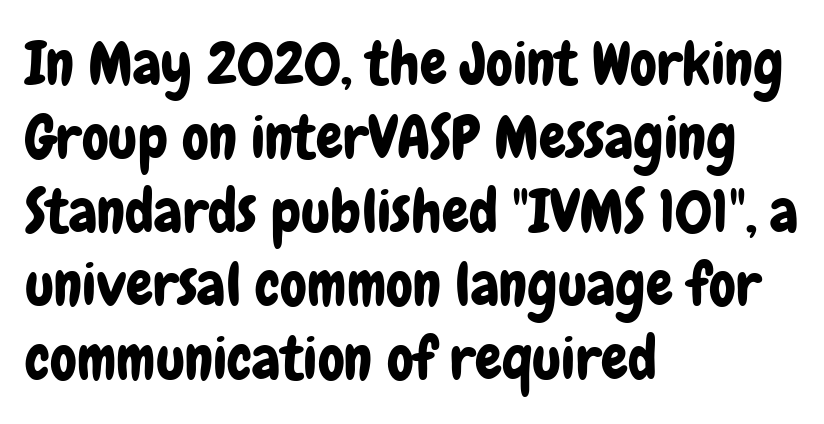
Q: Is the text italic (slanted)? A: No, it is upright.
Q: Is the typeface a serif or a sans-serif typeface? A: Sans-serif.
Q: Is the text underlined? A: No.
Q: How is the paragraph aligned? A: Left-aligned.
Q: Is the spacing between letters normal or unusually wide? A: Normal.
Q: Width (condensed, normal, or wide)? A: Condensed.
Q: Stroke contrast? A: Low.
Q: x-height? A: Medium.
Q: Monospaced? A: No.
